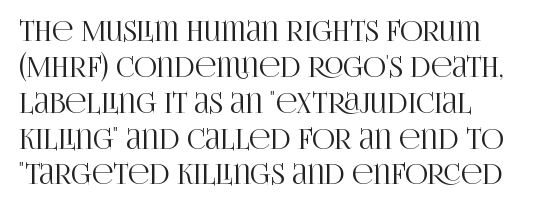
The image shows 28 px condensed serif type, upright; set left-aligned, normal line spacing (1.28x), normal letter spacing, not underlined; high stroke contrast and a large x-height.
